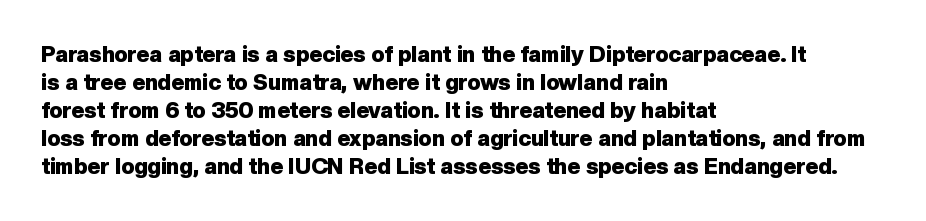
Q: Is the text bold? A: Yes.
Q: Is the text italic (slanted)? A: No, it is upright.
Q: Is the text underlined? A: No.
Q: How is the paragraph aligned? A: Left-aligned.
Q: Is the spacing between letters normal or unusually wide? A: Normal.
Q: Is the spacing between lines tight, normal or loose? A: Normal.
